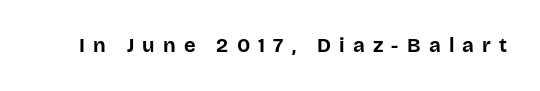
Does the weight exceed regular? Yes, all the way to bold. A roman cut, with each character standing at attention. This sample uses expanded letter spacing, leaving extra air between glyphs. Clear beneath every line of the passage.
